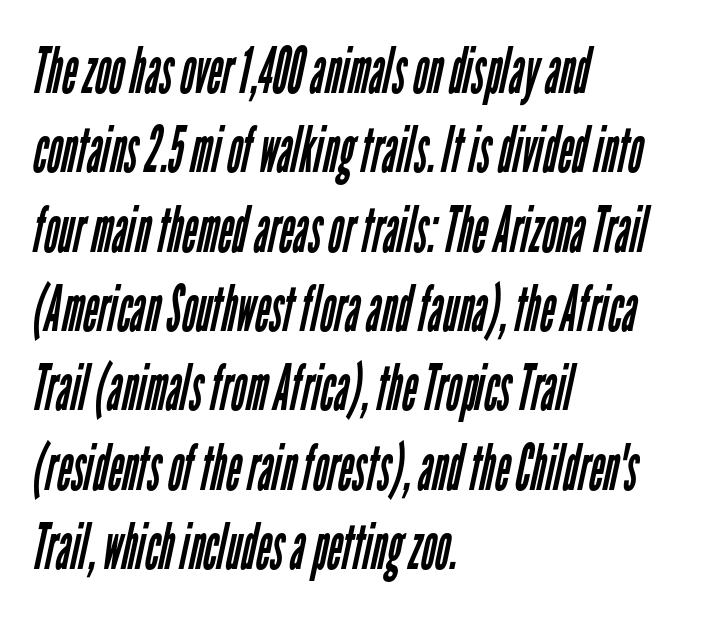
These lines are composed in type without serifs. Stroke thickness stays within the range of a standard reading face or lighter. The passage shown is typed in a proportional face where columns would drift. This sample uses plain, unmodified letter spacing. Visually the block forms a straight wall on the left and a jagged coastline on the right. Lines of text with bare space underneath.
